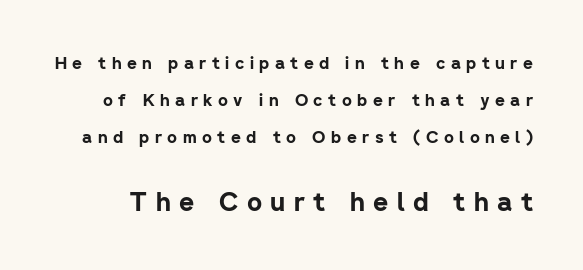
The image shows 26 px bold type, upright; set loose line spacing (2.19x), unusually wide letter spacing (+0.32 em), not underlined; the second (bottom) block is 1.53x larger.
